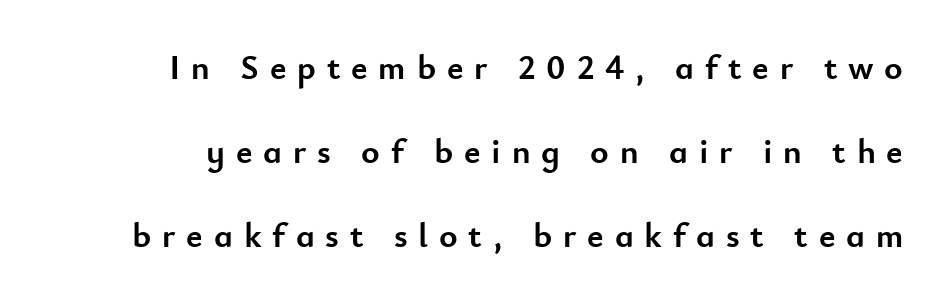
Horizontal bands of white between lines are thick stripes. Grotesque or geometric, the face here clearly has no serifs. These lines are rendered in a variable-pitch font. Each word looks stretched out because of the extra space between its letters.
